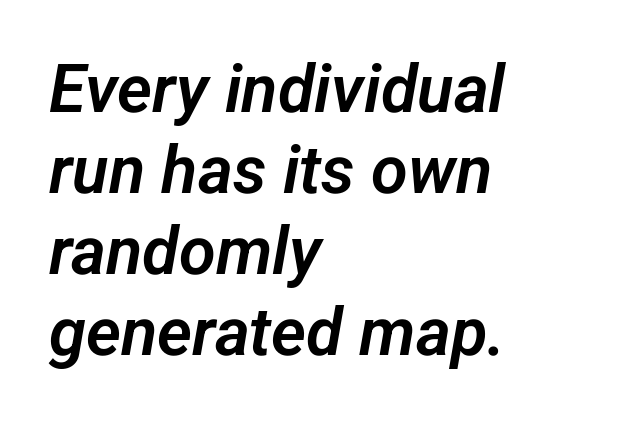
{"serif": "no", "width": "normal", "stroke_contrast": "low", "x_height": "medium", "monospaced": "no", "underline": "no", "align": "left", "line_spacing_ratio": 1.21, "letter_spacing": "normal", "letter_spacing_em": 0.0, "glyph_px": 67}
